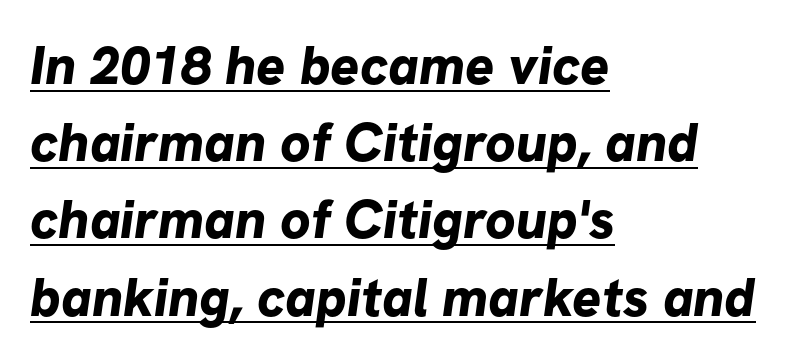
{"serif": "no", "bold": "yes", "weight": "bold", "width": "normal", "stroke_contrast": "low", "x_height": "medium", "monospaced": "no", "underline": "yes", "align": "left", "line_spacing": "normal", "line_spacing_ratio": 1.43, "letter_spacing": "normal", "letter_spacing_em": 0.0, "glyph_px": 54}
